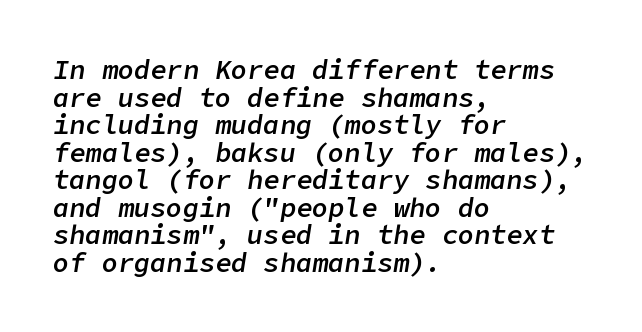
{"italic": "yes", "lean": "right", "slant_degrees": 9, "bold": "semi", "underline": "no", "align": "left", "line_spacing": "tight", "line_spacing_ratio": 1.02, "letter_spacing": "normal", "letter_spacing_em": 0.0, "glyph_px": 27}
